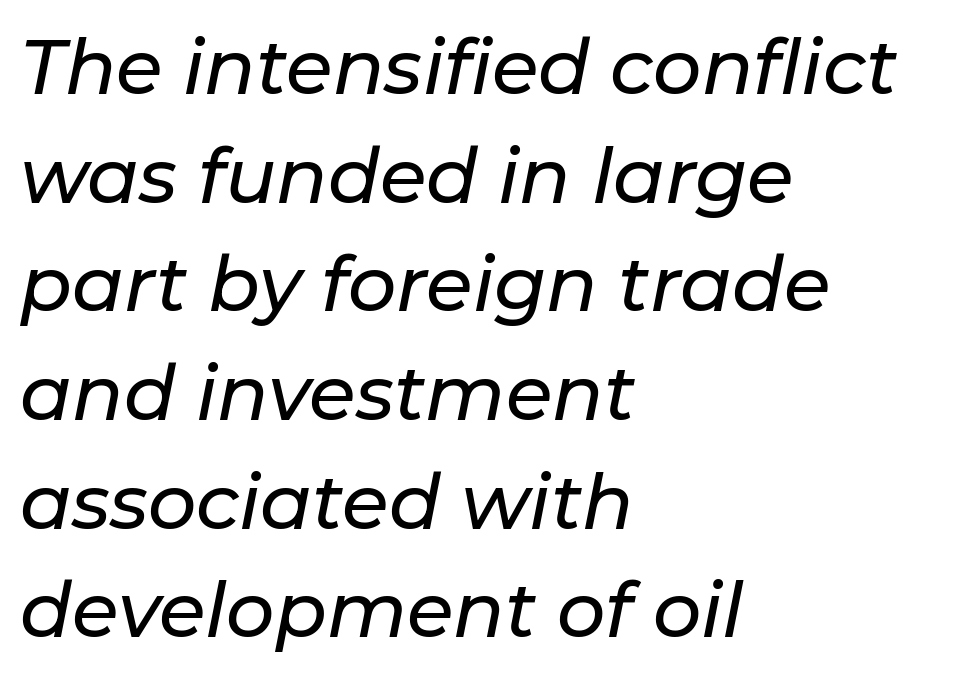
{"italic": "yes", "lean": "right", "slant_degrees": 11, "width": "normal", "stroke_contrast": "low", "x_height": "medium", "monospaced": "no", "underline": "no", "align": "left", "line_spacing": "normal", "line_spacing_ratio": 1.43, "letter_spacing": "normal", "letter_spacing_em": 0.0, "glyph_px": 76}
